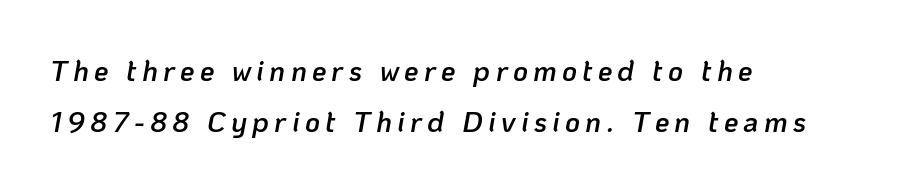
Q: Is the text bold? A: Semi-bold.
Q: Is the text italic (slanted)? A: Yes, it leans right by about 10 degrees.
Q: Is the text underlined? A: No.
Q: How is the paragraph aligned? A: Left-aligned.
Q: Width (condensed, normal, or wide)? A: Normal.
Q: Stroke contrast? A: Low.
Q: x-height? A: Medium.
Q: Monospaced? A: No.
